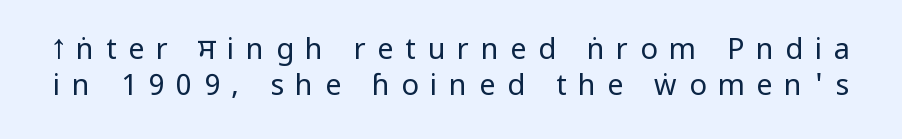
{"serif": "no", "italic": "no", "bold": "no", "weight": "regular", "width": "condensed", "stroke_contrast": "low", "x_height": "large", "monospaced": "no", "underline": "no", "line_spacing_ratio": 1.24, "letter_spacing": "wide", "letter_spacing_em": 0.4, "glyph_px": 29}
